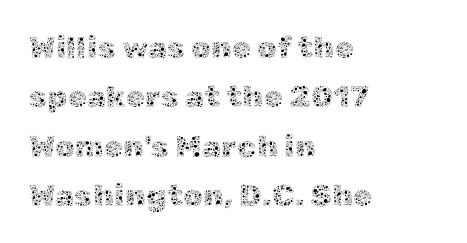
{"italic": "no", "bold": "no", "weight": "thin", "width": "normal", "x_height": "medium", "monospaced": "no", "underline": "no", "align": "left", "line_spacing": "normal", "line_spacing_ratio": 1.59, "letter_spacing": "normal", "letter_spacing_em": 0.0, "glyph_px": 31}
